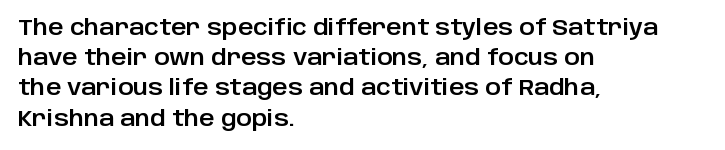
{"italic": "no", "underline": "no", "align": "left", "line_spacing": "normal", "line_spacing_ratio": 1.44, "letter_spacing": "normal", "letter_spacing_em": 0.0, "glyph_px": 21}
